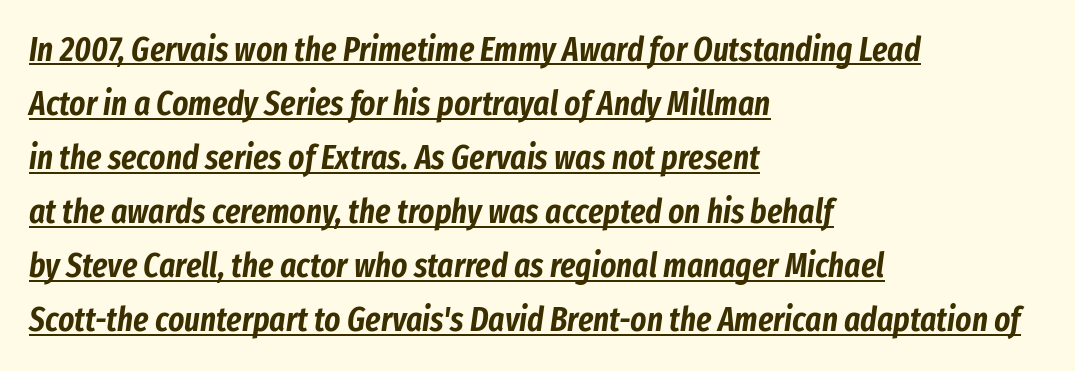
The image shows 34 px condensed type, italic (leaning right); set left-aligned, normal line spacing (1.59x), normal letter spacing, underlined; low stroke contrast and a medium x-height.
